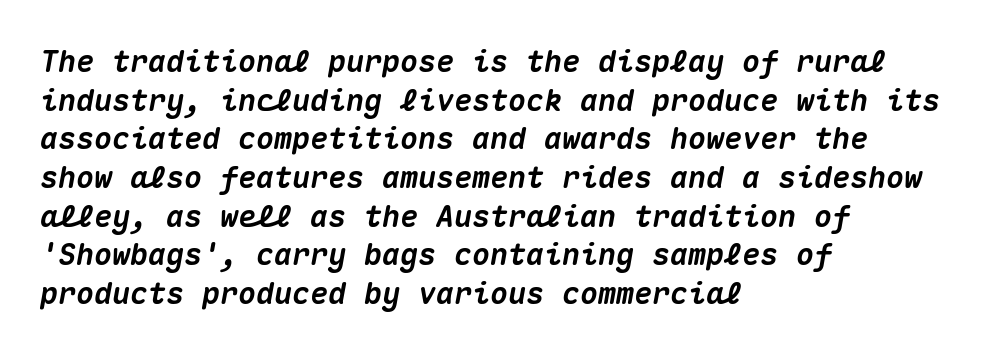
Slant detected: the letters are inclined. The letters march in equal steps, a hallmark of fixed-pitch type. Glance below the letters and you will spot only blank space. This rendering leaves character spacing at its baseline value.
